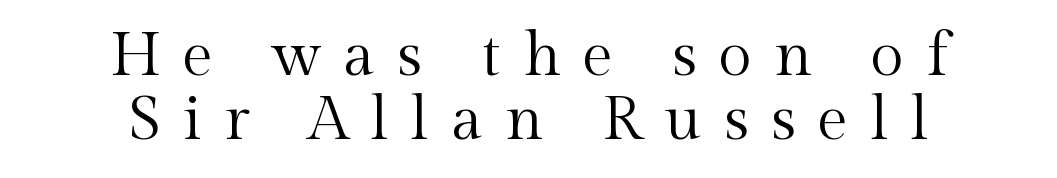
{"serif": "yes", "italic": "no", "bold": "no", "weight": "regular", "width": "normal", "x_height": "medium", "monospaced": "no", "underline": "no", "align": "center", "line_spacing": "tight", "line_spacing_ratio": 1.05, "letter_spacing": "wide", "letter_spacing_em": 0.36, "glyph_px": 61}
